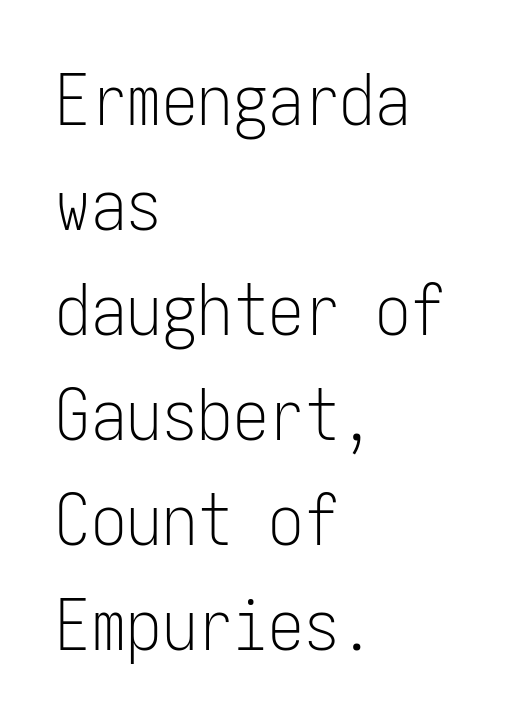
The image shows 71 px light, condensed sans-serif type, upright; set left-aligned, normal line spacing (1.48x), normal letter spacing, not underlined; low stroke contrast and a medium x-height.
